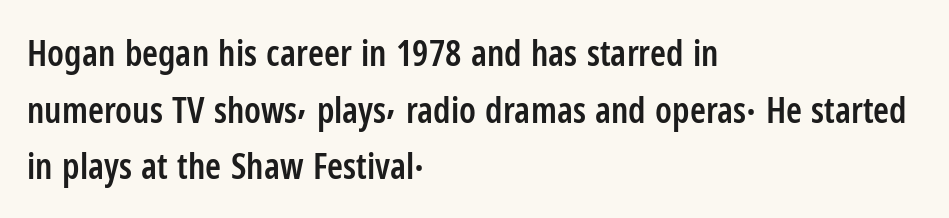
The image shows 36 px semibold, condensed sans-serif type, upright; set left-aligned, normal line spacing (1.57x), normal letter spacing, not underlined; low stroke contrast and a medium x-height.
